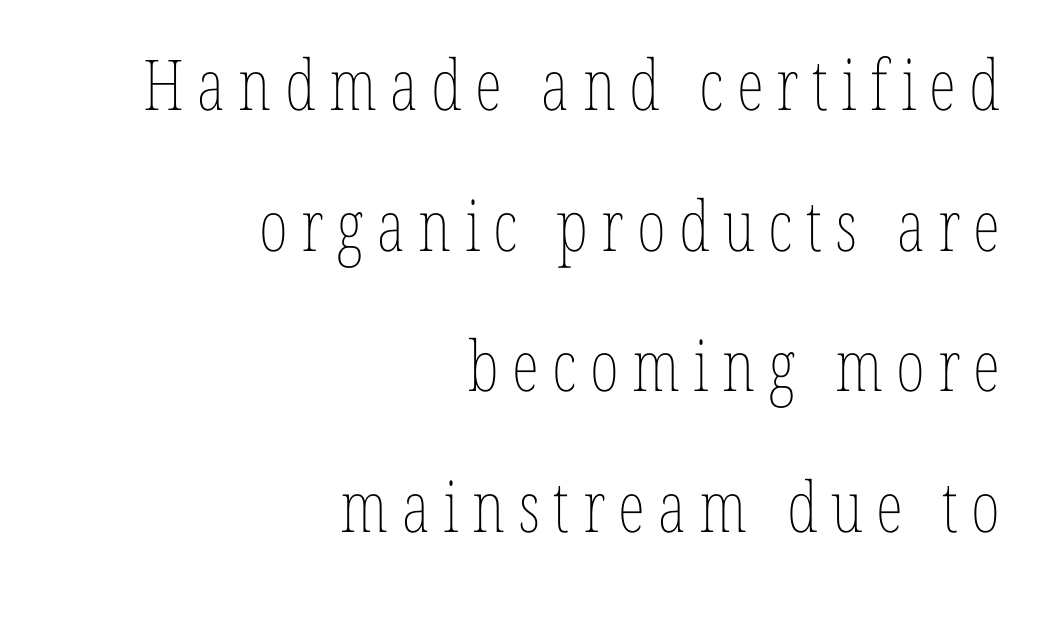
{"italic": "no", "bold": "no", "weight": "thin", "width": "condensed", "stroke_contrast": "low", "x_height": "medium", "monospaced": "no", "underline": "no", "align": "right", "line_spacing": "loose", "line_spacing_ratio": 2.01, "glyph_px": 70}
